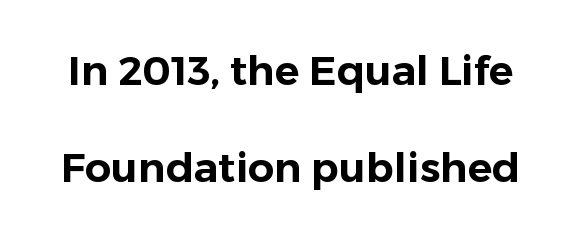
{"serif": "no", "italic": "no", "width": "normal", "stroke_contrast": "low", "x_height": "medium", "monospaced": "no", "underline": "no", "line_spacing": "loose", "line_spacing_ratio": 2.36, "letter_spacing": "normal", "letter_spacing_em": 0.0, "glyph_px": 41}
